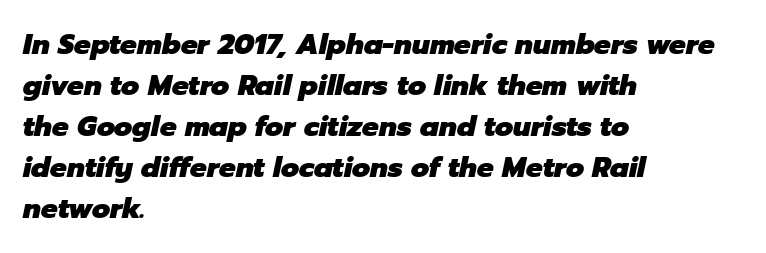
{"italic": "yes", "lean": "right", "slant_degrees": 12, "bold": "yes", "weight": "heavy", "width": "normal", "stroke_contrast": "low", "x_height": "medium", "monospaced": "no", "underline": "no", "align": "left", "line_spacing": "normal", "line_spacing_ratio": 1.46, "letter_spacing": "normal", "letter_spacing_em": 0.0, "glyph_px": 28}
